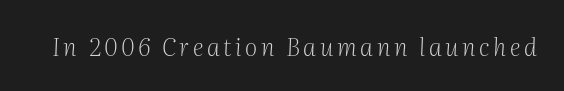
Q: Is the text bold? A: No.
Q: Is the text italic (slanted)? A: Yes, it leans right by about 2 degrees.
Q: Is the text underlined? A: No.
